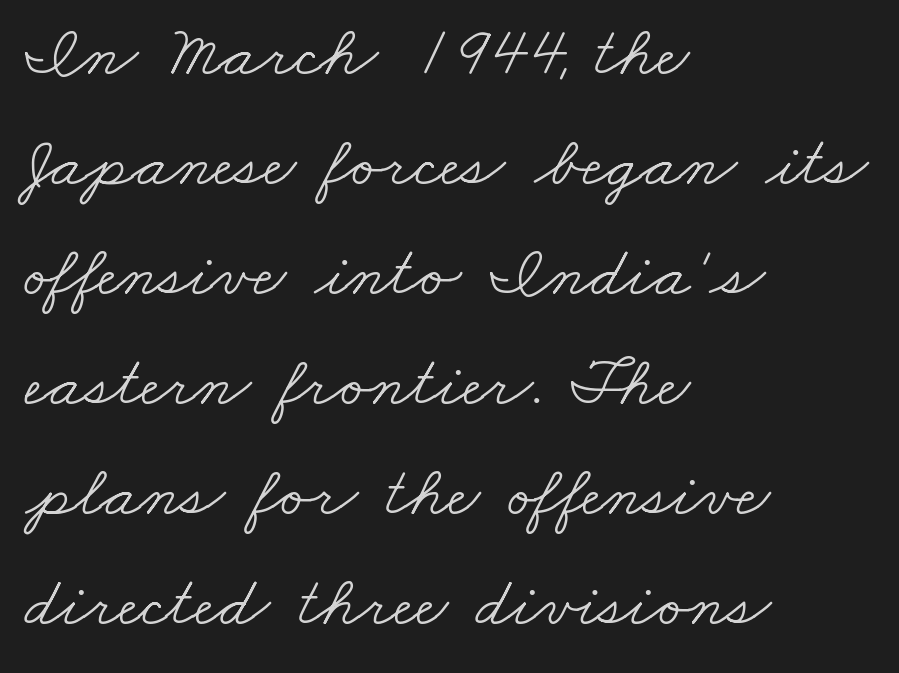
Q: Is the text bold? A: No.
Q: Is the typeface a serif or a sans-serif typeface? A: Serif.
Q: Is the text underlined? A: No.
Q: How is the paragraph aligned? A: Left-aligned.
Q: Is the spacing between letters normal or unusually wide? A: Normal.
Q: Is the spacing between lines tight, normal or loose? A: Normal.
Q: Width (condensed, normal, or wide)? A: Wide.
Q: Stroke contrast? A: Low.
Q: x-height? A: Small.
Q: Monospaced? A: No.
